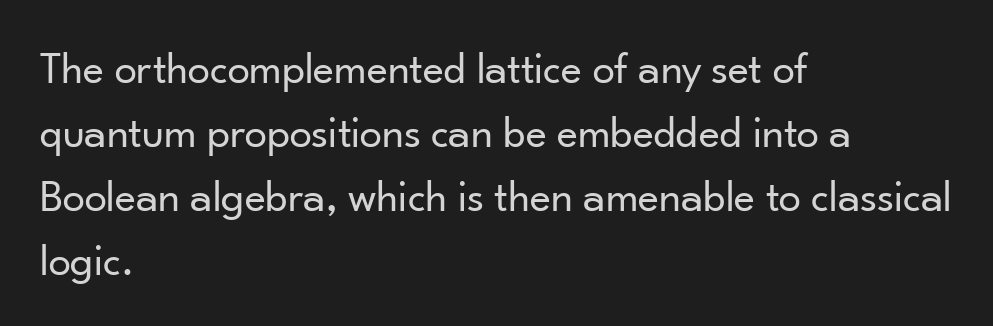
Does the lettering tilt? It doesn't — this is upright. The face used here is rendered with its standard letterfit. Typeset ragged right — the left edge is the straight one. The letters advance in unequal steps, a hallmark of proportional type. A sans-serif font was chosen for this passage. A bare baseline throughout the passage.
